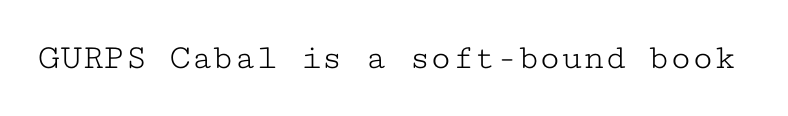
Letterform terminals end in serifs throughout the passage. Any mark beneath the type? The region is blank. The characters are drawn with everyday or finer stroke widths. Do the letters lean? They stand straight. Every character here occupies the same horizontal width, giving the sample a typewriter-like rhythm. No extra tracking has been applied to these lines.
